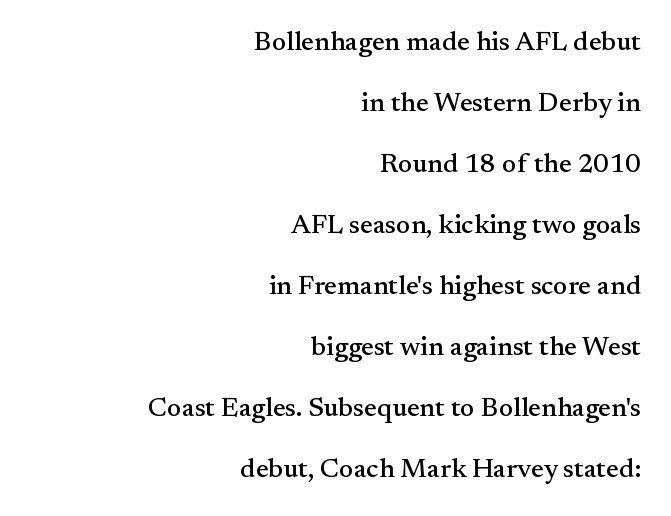
Unlike italic type, these characters show no tilt at all. Notice how the passage keeps a crisp vertical edge on the right only. Caption: standard tracking, unaltered. Horizontal bands of white between lines are thick stripes. Lines of text with bare space underneath.
